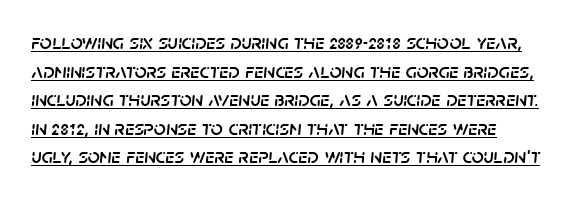
The image shows 21 px text type, italic (leaning right); set normal line spacing (1.36x), normal letter spacing, underlined.
